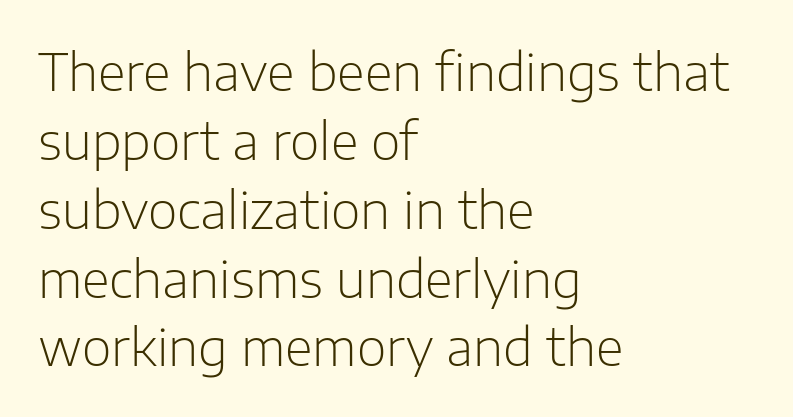
Q: Is the text bold? A: No.
Q: Is the text italic (slanted)? A: No, it is upright.
Q: Is the typeface a serif or a sans-serif typeface? A: Sans-serif.
Q: Is the text underlined? A: No.
Q: How is the paragraph aligned? A: Left-aligned.
Q: Is the spacing between letters normal or unusually wide? A: Normal.
Q: Is the spacing between lines tight, normal or loose? A: Normal.
Q: Width (condensed, normal, or wide)? A: Normal.
Q: Stroke contrast? A: Low.
Q: x-height? A: Medium.
Q: Monospaced? A: No.
